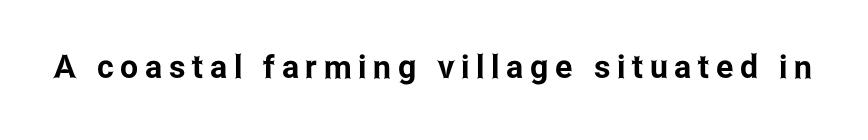
Q: Is the text italic (slanted)? A: No, it is upright.
Q: Is the typeface a serif or a sans-serif typeface? A: Sans-serif.
Q: Is the text underlined? A: No.
Q: Is the spacing between letters normal or unusually wide? A: Unusually wide.
Q: Width (condensed, normal, or wide)? A: Condensed.
Q: Stroke contrast? A: Low.
Q: x-height? A: Medium.
Q: Monospaced? A: No.
